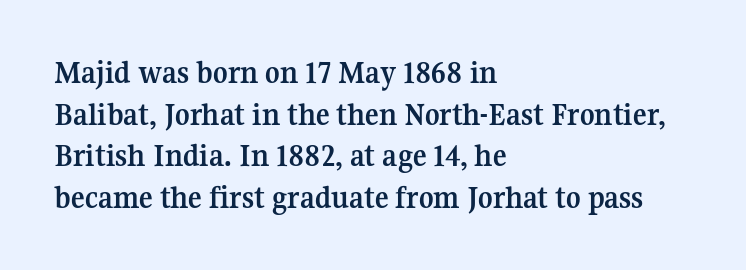
{"serif": "yes", "italic": "no", "bold": "yes", "weight": "semibold", "width": "normal", "stroke_contrast": "medium", "x_height": "medium", "monospaced": "no", "underline": "no", "align": "left", "line_spacing": "normal", "line_spacing_ratio": 1.3, "letter_spacing": "normal", "letter_spacing_em": 0.0, "glyph_px": 32}
